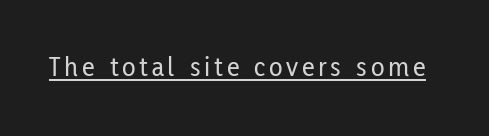
Varying glyph widths throughout — classic text-font behaviour. The lettering holds an erect, upright posture throughout. Does a line run under the words? Yes, clearly. Does the type have serifs? No, each stem ends abruptly.
